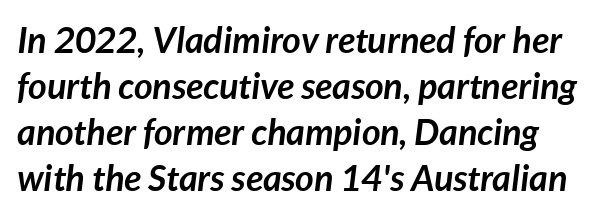
The image shows 36 px semibold type, italic (leaning right); set normal line spacing (1.28x), normal letter spacing, not underlined; low stroke contrast and a medium x-height.
